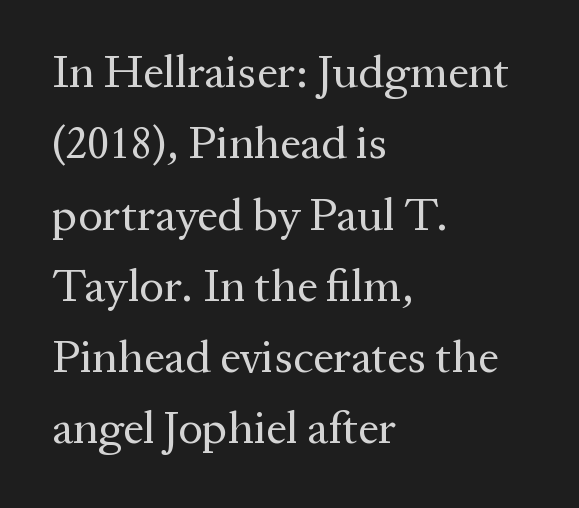
The image shows 46 px regular-weight serif type, upright; set left-aligned, normal line spacing (1.55x), normal letter spacing, not underlined; medium stroke contrast and a medium x-height.
